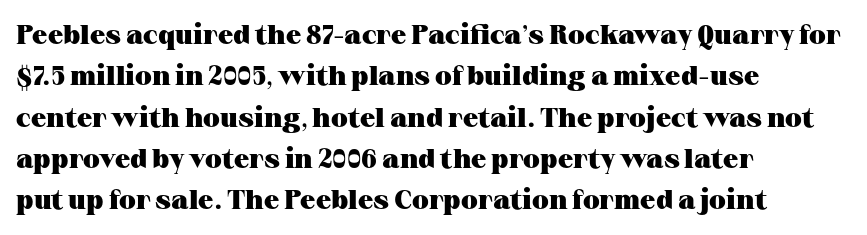
This block has exactly the height ordinary leading produces. The letterforms sit shoulder to shoulder at normal distance. On the weight axis this lands at bold, roughly 700. Line beginnings align vertically; line endings do not. A roman cut, with each character standing at attention.
